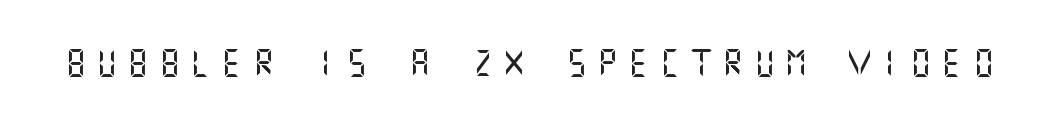
{"italic": "no", "underline": "no", "letter_spacing": "wide", "letter_spacing_em": 0.36, "glyph_px": 27}
